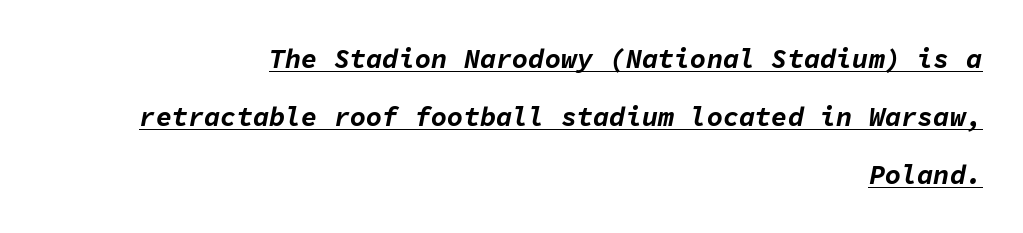
Q: Is the text bold? A: Yes.
Q: Is the text italic (slanted)? A: Yes, it leans right by about 11 degrees.
Q: Is the text underlined? A: Yes.
Q: How is the paragraph aligned? A: Right-aligned.
Q: Is the spacing between letters normal or unusually wide? A: Normal.
Q: Is the spacing between lines tight, normal or loose? A: Loose.
